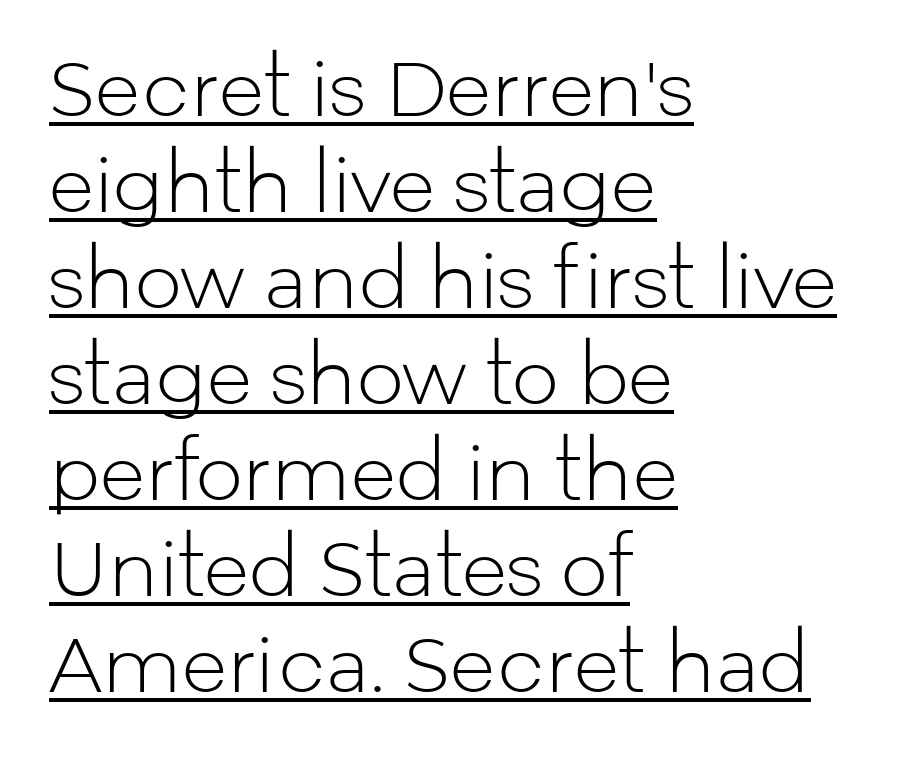
{"serif": "no", "italic": "no", "bold": "no", "weight": "light", "width": "normal", "stroke_contrast": "low", "x_height": "medium", "monospaced": "no", "underline": "yes", "align": "left", "line_spacing": "normal", "line_spacing_ratio": 1.28, "letter_spacing": "normal", "letter_spacing_em": 0.0, "glyph_px": 75}
